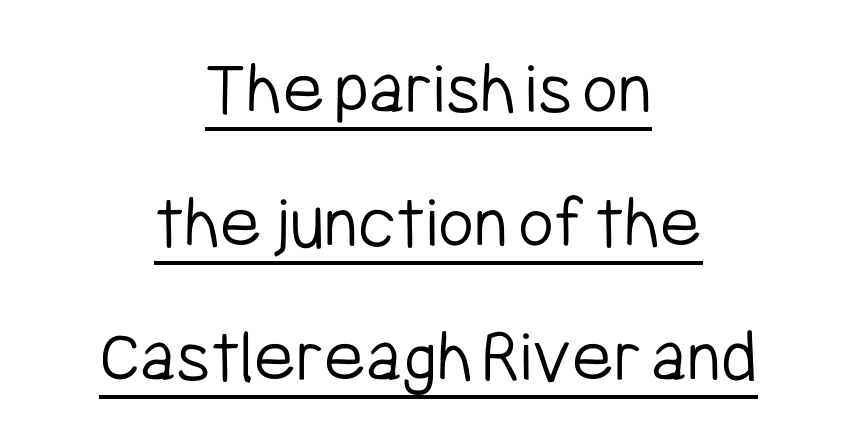
Q: Is the text bold? A: No.
Q: Is the text italic (slanted)? A: No, it is upright.
Q: Is the typeface a serif or a sans-serif typeface? A: Sans-serif.
Q: Is the text underlined? A: Yes.
Q: How is the paragraph aligned? A: Centered.
Q: Is the spacing between letters normal or unusually wide? A: Normal.
Q: Width (condensed, normal, or wide)? A: Condensed.
Q: Stroke contrast? A: Low.
Q: x-height? A: Medium.
Q: Monospaced? A: No.
